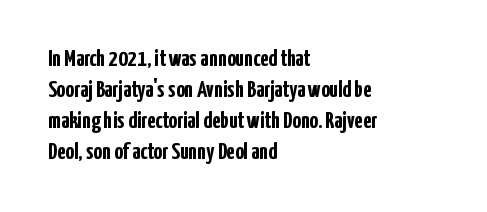
Q: Is the text bold? A: Yes.
Q: Is the text italic (slanted)? A: No, it is upright.
Q: Is the text underlined? A: No.
Q: How is the paragraph aligned? A: Left-aligned.
Q: Is the spacing between letters normal or unusually wide? A: Normal.
Q: Is the spacing between lines tight, normal or loose? A: Normal.
